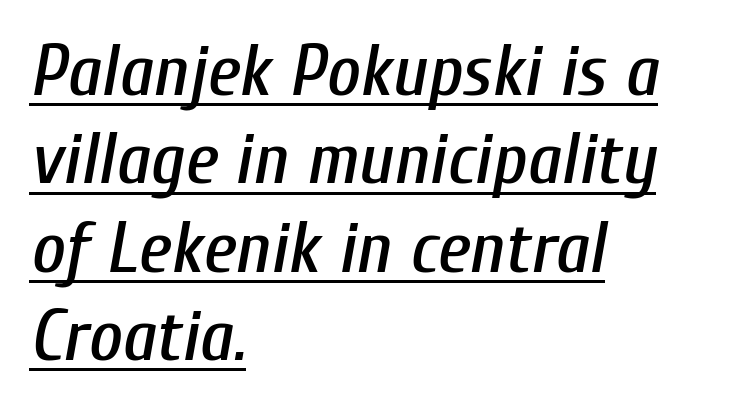
The image shows 73 px condensed type, italic (leaning right); set left-aligned, line spacing 1.21x, normal letter spacing, underlined; low stroke contrast and a medium x-height.
